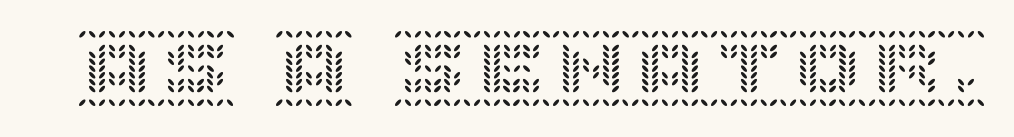
{"italic": "no", "width": "normal", "x_height": "large", "underline": "no", "letter_spacing": "normal", "letter_spacing_em": 0.0, "glyph_px": 79}
